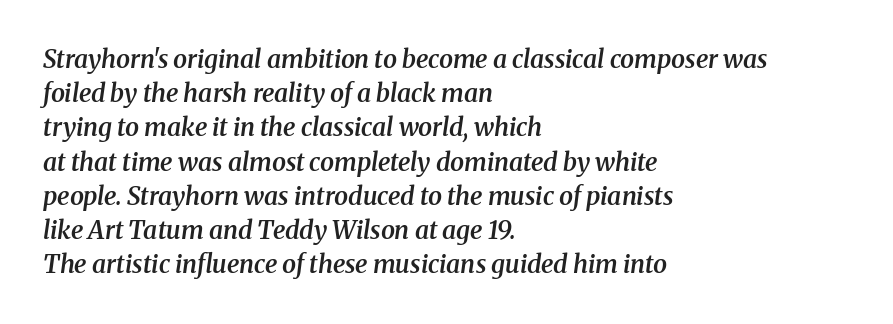
The image shows 25 px text type, italic (leaning right); set left-aligned, normal line spacing (1.37x), normal letter spacing, not underlined.
